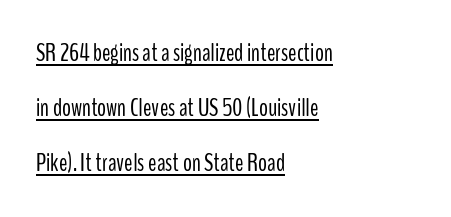
The designer dialed line spacing up above the default. The letterforms sit at book weight or below. Ascenders rise straight up at ninety degrees. The lines are quadded left. This is underlined copy, the kind a proofreader might mark for attention.
